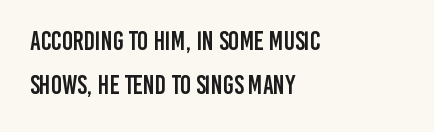
Q: Is the text italic (slanted)? A: No, it is upright.
Q: Is the text underlined? A: No.
Q: How is the paragraph aligned? A: Left-aligned.
Q: Is the spacing between letters normal or unusually wide? A: Normal.
Q: Is the spacing between lines tight, normal or loose? A: Normal.
